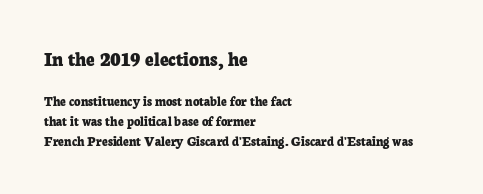
Large over small — that's the arrangement of the two blocks here. Heft: maximum for text — a bold. Horizontal bands of white between lines are of average thickness. Italic? Not at all — the glyphs are vertical. Caption: multi-line text, flush left, ragged right.
